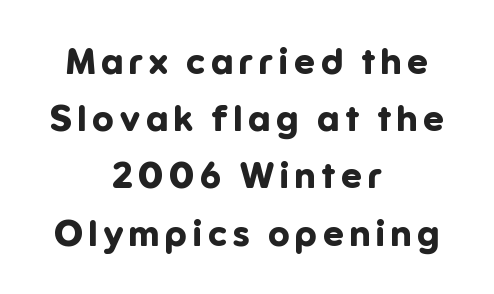
{"serif": "no", "italic": "no", "bold": "yes", "weight": "bold", "width": "normal", "stroke_contrast": "low", "x_height": "medium", "monospaced": "no", "underline": "no", "align": "center", "line_spacing": "normal", "line_spacing_ratio": 1.59, "glyph_px": 36}
